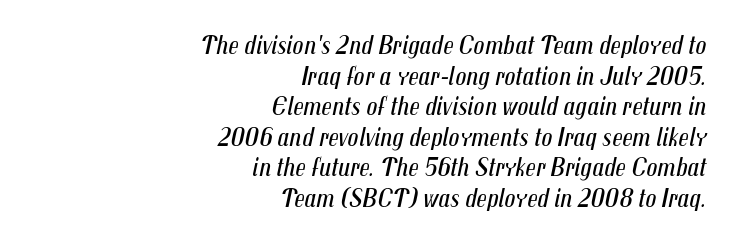
Q: Is the text bold? A: No.
Q: Is the text italic (slanted)? A: Yes, it leans right by about 12 degrees.
Q: Is the text underlined? A: No.
Q: How is the paragraph aligned? A: Right-aligned.
Q: Is the spacing between letters normal or unusually wide? A: Normal.
Q: Is the spacing between lines tight, normal or loose? A: Tight.
